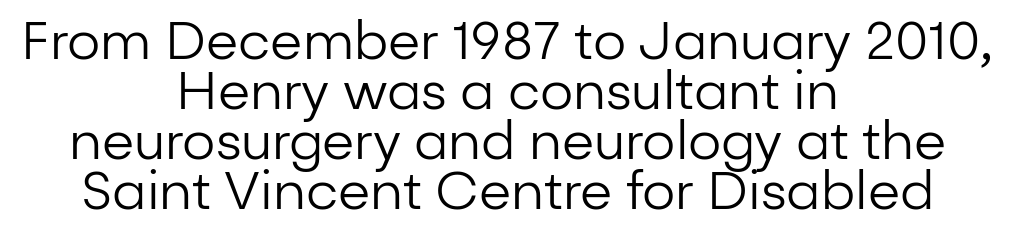
Each new line begins almost immediately beneath the previous one. A centered setting, common on invitations and titles, is used for this passage. Quick note: underline off. The specimen reads as upright at a glance. You could call the tracking neutral — neither tight nor loose. The letters advance in unequal steps, a hallmark of proportional type.
